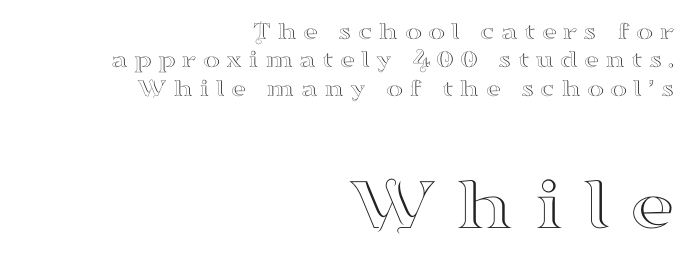
{"serif": "yes", "italic": "no", "width": "wide", "stroke_contrast": "high", "x_height": "small", "monospaced": "no", "underline": "no", "align": "right", "line_spacing": "tight", "line_spacing_ratio": 1.09, "letter_spacing": "wide", "letter_spacing_em": 0.23, "larger_block": "second", "size_ratio": 3.0, "glyph_px": 78}
